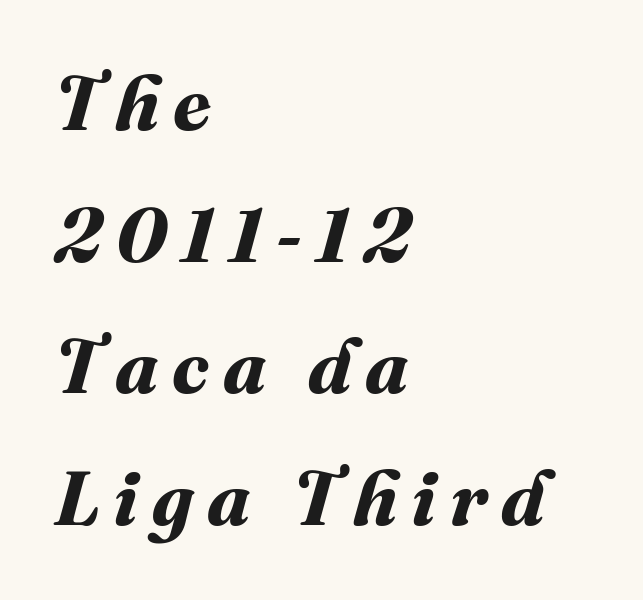
Q: Is the text bold? A: Yes.
Q: Is the text underlined? A: No.
Q: How is the paragraph aligned? A: Left-aligned.
Q: Width (condensed, normal, or wide)? A: Normal.
Q: Stroke contrast? A: Medium.
Q: x-height? A: Medium.
Q: Monospaced? A: No.
